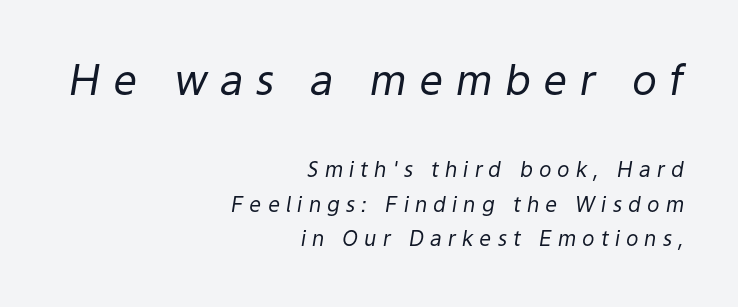
Note the varied advance widths — an 'i' is clearly narrower than an 'm'. Leftover space on each line is placed entirely before the opening word. If you squint, the top block still reads clearly — it's the larger of the two. Slant detected: the letters are inclined. Each new line begins a customary step beneath the previous one. Plain, unruled lines of type.
